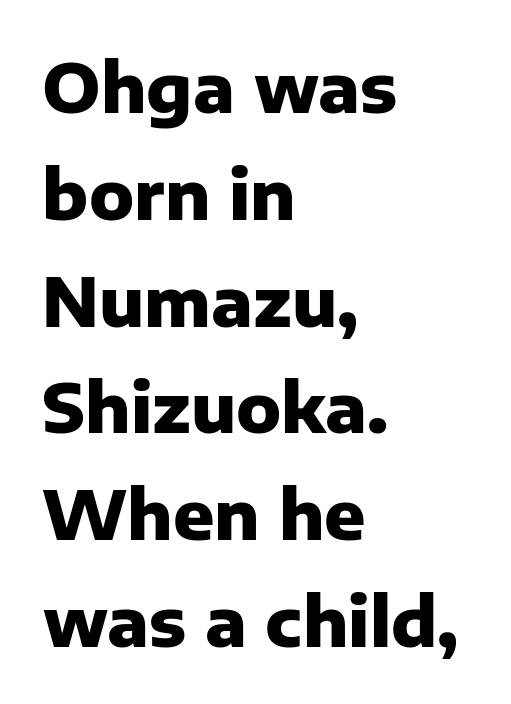
{"serif": "no", "italic": "no", "bold": "yes", "weight": "heavy", "width": "normal", "stroke_contrast": "low", "x_height": "medium", "monospaced": "no", "underline": "no", "align": "left", "line_spacing": "normal", "line_spacing_ratio": 1.57, "letter_spacing": "normal", "letter_spacing_em": 0.0, "glyph_px": 68}
